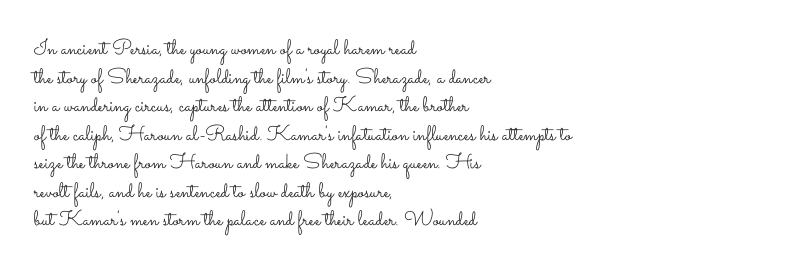
{"bold": "no", "underline": "no", "align": "left", "line_spacing": "normal", "line_spacing_ratio": 1.36, "letter_spacing": "normal", "letter_spacing_em": 0.0, "glyph_px": 21}
